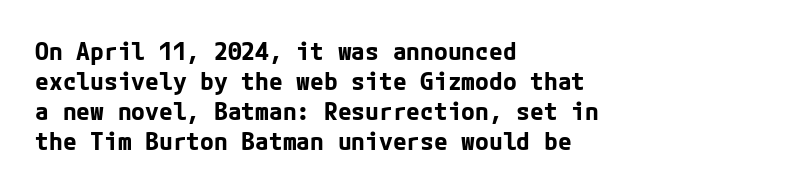
The image shows 25 px bold type, upright; set left-aligned, line spacing 1.2x, normal letter spacing, not underlined.
